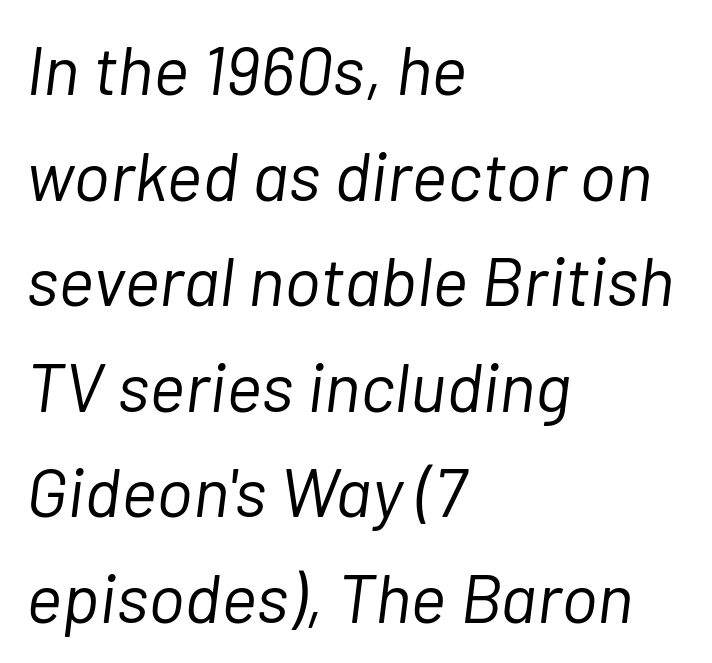
Q: Is the text bold? A: No.
Q: Is the text italic (slanted)? A: Yes, it leans right by about 7 degrees.
Q: Is the text underlined? A: No.
Q: How is the paragraph aligned? A: Left-aligned.
Q: Is the spacing between letters normal or unusually wide? A: Normal.
Q: Is the spacing between lines tight, normal or loose? A: Normal.
Q: Width (condensed, normal, or wide)? A: Normal.
Q: Stroke contrast? A: Low.
Q: x-height? A: Medium.
Q: Monospaced? A: No.
